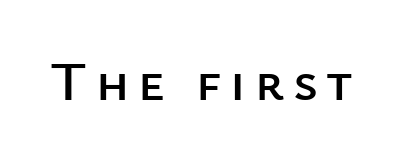
Vertical strokes here are truly vertical. The letters carry no serifs — their stems end cleanly without finishing strokes. No word sits above an underline. Each letter keeps its own natural width here, so spacing adapts to shape.
